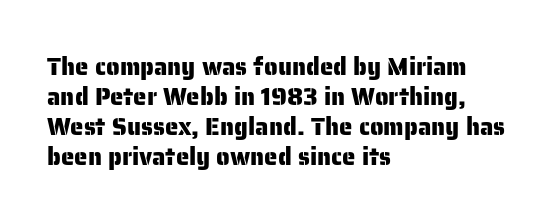
Q: Is the text italic (slanted)? A: No, it is upright.
Q: Is the text underlined? A: No.
Q: How is the paragraph aligned? A: Left-aligned.
Q: Is the spacing between letters normal or unusually wide? A: Normal.
Q: Is the spacing between lines tight, normal or loose? A: Normal.
